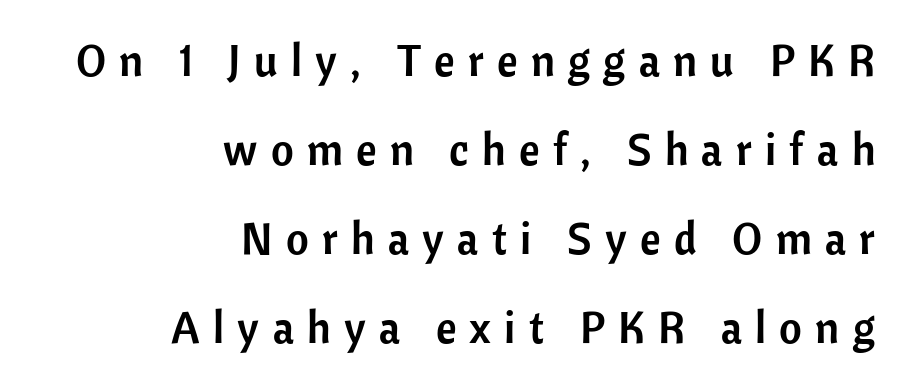
Q: Is the text italic (slanted)? A: No, it is upright.
Q: Is the typeface a serif or a sans-serif typeface? A: Sans-serif.
Q: Is the text underlined? A: No.
Q: How is the paragraph aligned? A: Right-aligned.
Q: Is the spacing between letters normal or unusually wide? A: Unusually wide.
Q: Is the spacing between lines tight, normal or loose? A: Loose.
Q: Width (condensed, normal, or wide)? A: Normal.
Q: Stroke contrast? A: Low.
Q: x-height? A: Medium.
Q: Monospaced? A: No.
